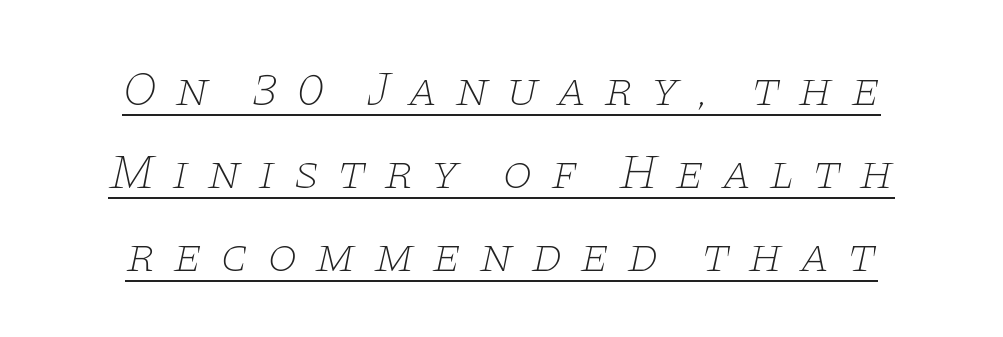
Q: Is the text bold? A: No.
Q: Is the text italic (slanted)? A: Yes, it leans right by about 11 degrees.
Q: Is the typeface a serif or a sans-serif typeface? A: Serif.
Q: Is the text underlined? A: Yes.
Q: How is the paragraph aligned? A: Centered.
Q: Is the spacing between letters normal or unusually wide? A: Unusually wide.
Q: Is the spacing between lines tight, normal or loose? A: Normal.
Q: Width (condensed, normal, or wide)? A: Wide.
Q: Stroke contrast? A: Low.
Q: x-height? A: Large.
Q: Monospaced? A: No.
